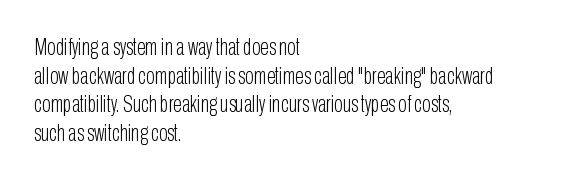
Q: Is the text bold? A: No.
Q: Is the text italic (slanted)? A: No, it is upright.
Q: Is the text underlined? A: No.
Q: How is the paragraph aligned? A: Left-aligned.
Q: Is the spacing between letters normal or unusually wide? A: Normal.
Q: Is the spacing between lines tight, normal or loose? A: Normal.
